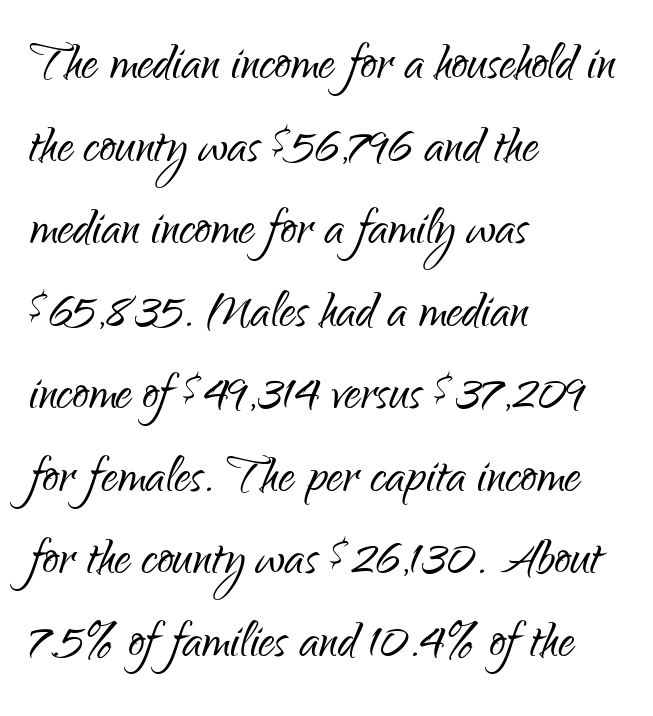
Q: Is the text bold? A: No.
Q: Is the text italic (slanted)? A: Yes.
Q: Is the typeface a serif or a sans-serif typeface? A: Sans-serif.
Q: Is the text underlined? A: No.
Q: How is the paragraph aligned? A: Left-aligned.
Q: Is the spacing between letters normal or unusually wide? A: Normal.
Q: Is the spacing between lines tight, normal or loose? A: Normal.
Q: Width (condensed, normal, or wide)? A: Condensed.
Q: Stroke contrast? A: Low.
Q: x-height? A: Small.
Q: Monospaced? A: No.
